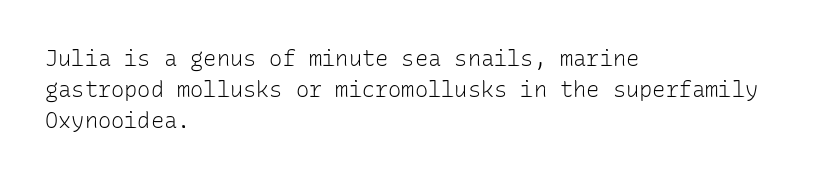
The image shows 22 px text type, upright; set left-aligned, normal line spacing (1.42x), normal letter spacing, not underlined.
